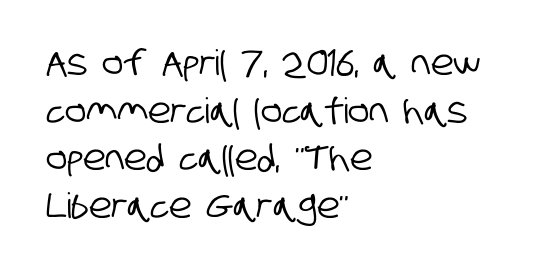
{"serif": "no", "width": "condensed", "stroke_contrast": "low", "x_height": "large", "monospaced": "no", "underline": "no", "align": "left", "line_spacing": "normal", "line_spacing_ratio": 1.36, "letter_spacing": "normal", "letter_spacing_em": 0.0, "glyph_px": 35}
